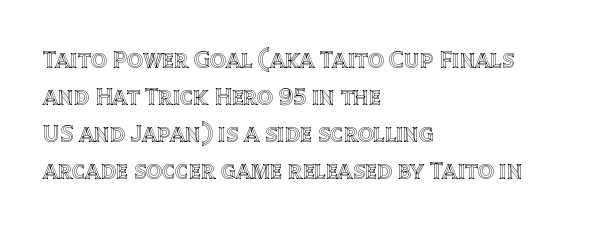
The image shows 25 px text type, upright; set left-aligned, normal line spacing (1.48x), normal letter spacing, not underlined.
